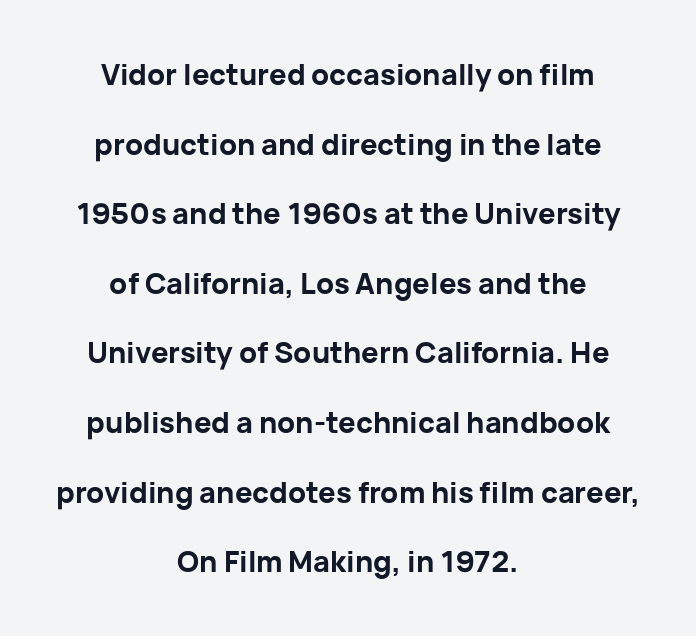
Q: Is the text bold? A: Yes.
Q: Is the text italic (slanted)? A: No, it is upright.
Q: Is the typeface a serif or a sans-serif typeface? A: Sans-serif.
Q: Is the text underlined? A: No.
Q: How is the paragraph aligned? A: Centered.
Q: Is the spacing between letters normal or unusually wide? A: Normal.
Q: Is the spacing between lines tight, normal or loose? A: Loose.
Q: Width (condensed, normal, or wide)? A: Normal.
Q: Stroke contrast? A: Low.
Q: x-height? A: Medium.
Q: Monospaced? A: No.
